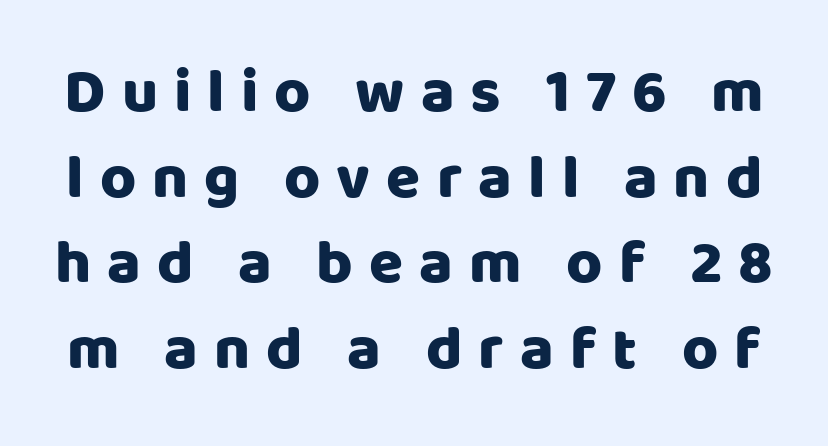
Q: Is the text italic (slanted)? A: No, it is upright.
Q: Is the typeface a serif or a sans-serif typeface? A: Sans-serif.
Q: Is the text underlined? A: No.
Q: Is the spacing between letters normal or unusually wide? A: Unusually wide.
Q: Is the spacing between lines tight, normal or loose? A: Normal.
Q: Width (condensed, normal, or wide)? A: Normal.
Q: Stroke contrast? A: Low.
Q: x-height? A: Large.
Q: Monospaced? A: No.
